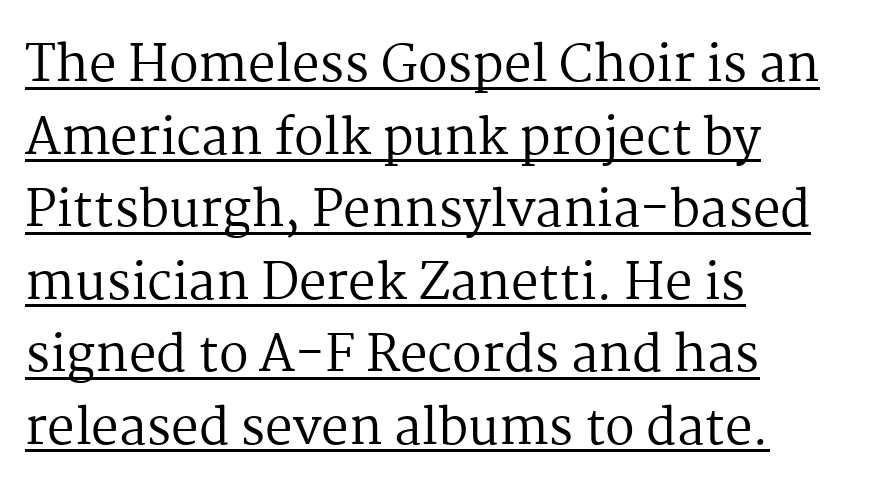
A typesetter would label this face a serif. How are the letters spaced? Ordinarily, with no added tracking. Glance below the letters and you will spot a drawn line. Teacher's note: observe the even left margin — that is flush-left alignment. The block of text has a typical density, with ordinary space between rows. Stroke thickness stays within the range of a standard reading face or lighter.
